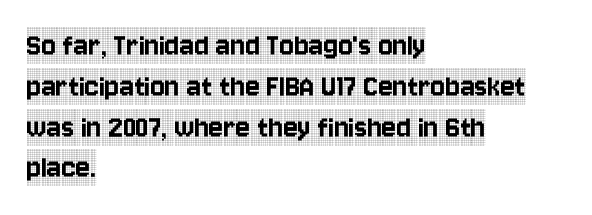
A student would call this left alignment; a typographer would say flush left, rag right. The passage shown is typed in a proportional face where columns would drift. This rendering leaves character spacing at its baseline value. The glyphs in this specimen are seriffed.
